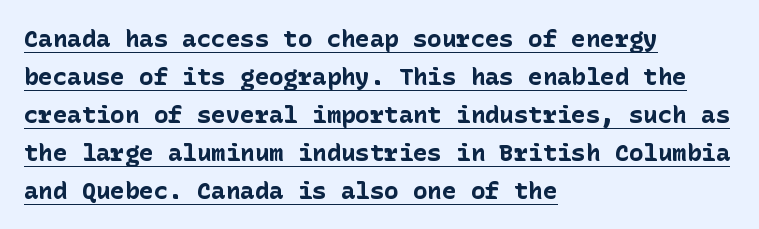
The image shows 24 px bold type, upright; set left-aligned, normal line spacing (1.58x), normal letter spacing, underlined.
